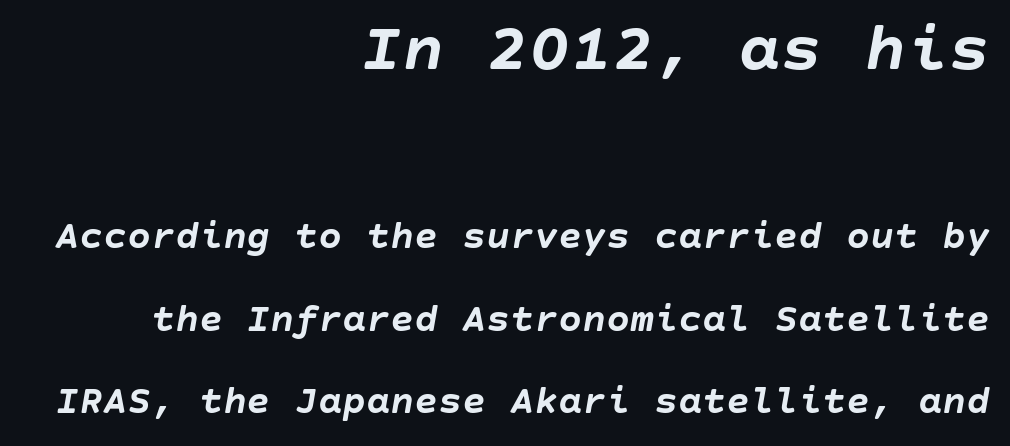
You get the large type first, then a drop to smaller type. Honestly, the letter spacing is just normal — you wouldn't notice it. Teacher's note: observe the even right margin — that is flush-right alignment. Emphasis-style slanted type is in use.
